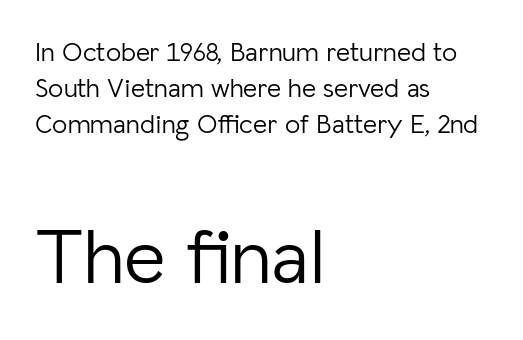
Q: Is the text bold? A: No.
Q: Is the text italic (slanted)? A: No, it is upright.
Q: Is the typeface a serif or a sans-serif typeface? A: Sans-serif.
Q: Is the text underlined? A: No.
Q: How is the paragraph aligned? A: Left-aligned.
Q: Is the spacing between letters normal or unusually wide? A: Normal.
Q: Is the spacing between lines tight, normal or loose? A: Normal.
Q: Which block of text is set in a larger size, the first (top) or the second (bottom)? A: The second (bottom) one.
Q: Width (condensed, normal, or wide)? A: Normal.
Q: Stroke contrast? A: Low.
Q: x-height? A: Medium.
Q: Monospaced? A: No.
